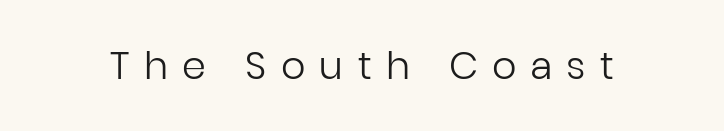
Glyph-to-glyph distance is far greater than everyday printed text. This sample uses an upright cut, with every glyph sitting square on the baseline. Counters stay open thanks to moderate or lighter strokes. You could not count columns in this text — the font is proportionally spaced. Beneath every word, the page is bare. Regarding serifs, this sample does without them.
